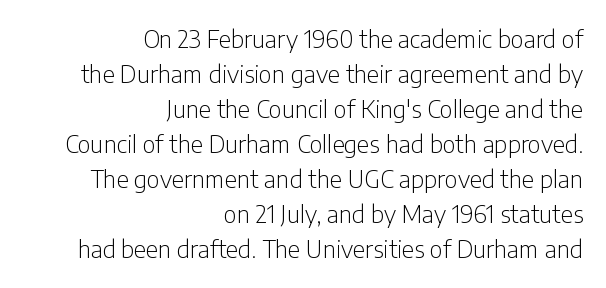
{"italic": "no", "bold": "no", "underline": "no", "align": "right", "line_spacing": "normal", "line_spacing_ratio": 1.46, "letter_spacing": "normal", "letter_spacing_em": 0.0, "glyph_px": 24}
